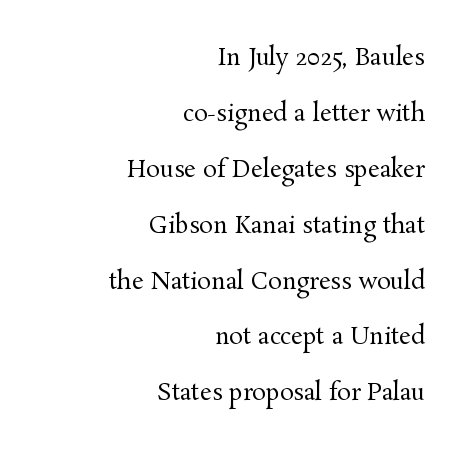
{"italic": "no", "bold": "no", "underline": "no", "align": "right", "line_spacing": "loose", "line_spacing_ratio": 2.43, "letter_spacing": "normal", "letter_spacing_em": 0.0, "glyph_px": 23}
